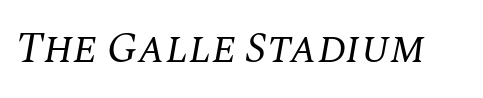
Lines of text with bare space underneath. Heft: none added — not bold. Spacing verdict: proportional, widths tailored to each character. This rendering employs a face with finishing strokes, i.e., a serif. The passage shown has conventional tracking throughout.
